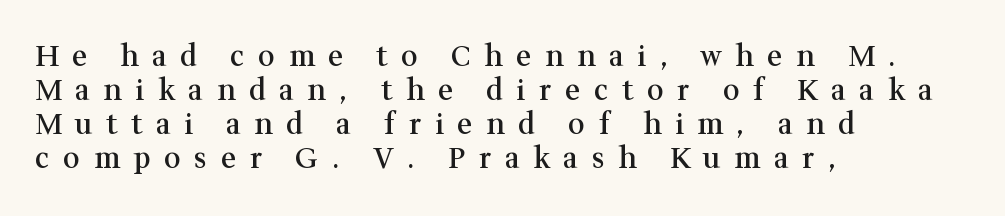
Q: Is the text bold? A: Semi-bold.
Q: Is the text italic (slanted)? A: No, it is upright.
Q: Is the typeface a serif or a sans-serif typeface? A: Serif.
Q: Is the text underlined? A: No.
Q: How is the paragraph aligned? A: Left-aligned.
Q: Is the spacing between letters normal or unusually wide? A: Unusually wide.
Q: Width (condensed, normal, or wide)? A: Normal.
Q: Stroke contrast? A: Medium.
Q: x-height? A: Medium.
Q: Monospaced? A: No.
